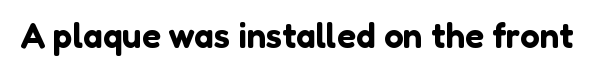
Q: Is the text italic (slanted)? A: No, it is upright.
Q: Is the typeface a serif or a sans-serif typeface? A: Sans-serif.
Q: Is the text underlined? A: No.
Q: Is the spacing between letters normal or unusually wide? A: Normal.
Q: Width (condensed, normal, or wide)? A: Normal.
Q: Stroke contrast? A: Low.
Q: x-height? A: Medium.
Q: Monospaced? A: No.
